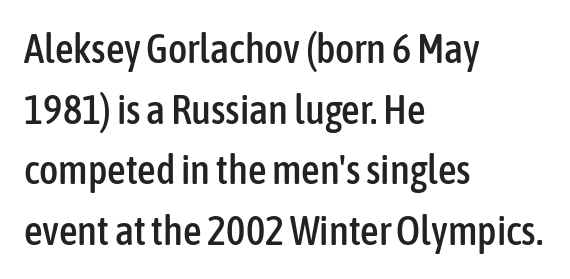
{"serif": "no", "italic": "no", "width": "condensed", "stroke_contrast": "low", "x_height": "medium", "monospaced": "no", "underline": "no", "align": "left", "line_spacing": "normal", "line_spacing_ratio": 1.48, "letter_spacing": "normal", "letter_spacing_em": 0.0, "glyph_px": 41}
